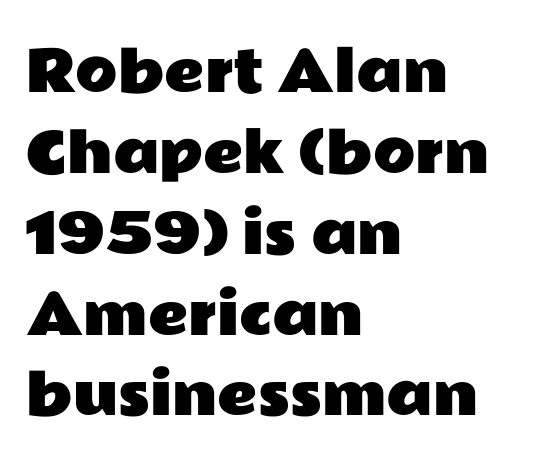
{"serif": "no", "italic": "no", "width": "wide", "stroke_contrast": "low", "x_height": "medium", "monospaced": "no", "underline": "no", "align": "left", "line_spacing": "normal", "line_spacing_ratio": 1.47, "letter_spacing": "normal", "letter_spacing_em": 0.0, "glyph_px": 55}
